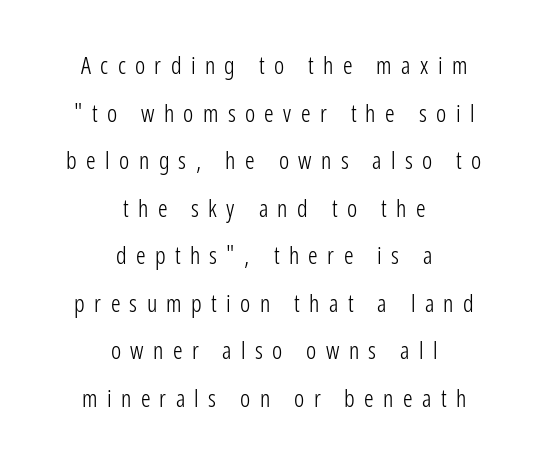
No heavy texture on the line: the type isn't bold. Layout note: lines centered. Someone cranked the tracking dial way up on this one. The passage shown is not underscored anywhere. What's the leading like? Stretched, with rows far apart.
